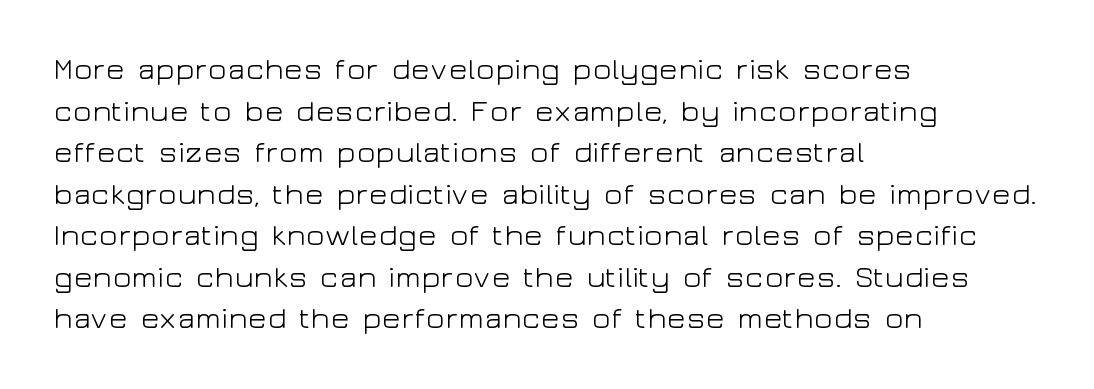
The image shows 31 px light, wide sans-serif type, upright; set left-aligned, normal line spacing (1.34x), normal letter spacing, not underlined; low stroke contrast and a medium x-height.
